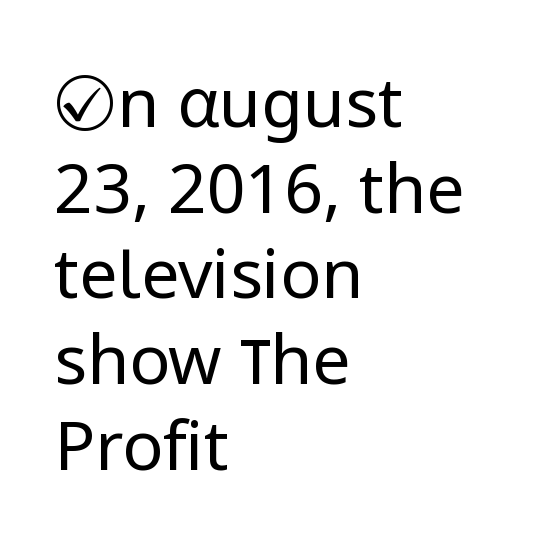
Heft: none added — not bold. Does the leading feel generous? No, just average. The ragged edge is on the right, which tells us the setting is flush left. Honestly, there is no underline to notice here at all. These lines are rendered in a variable-pitch font.
